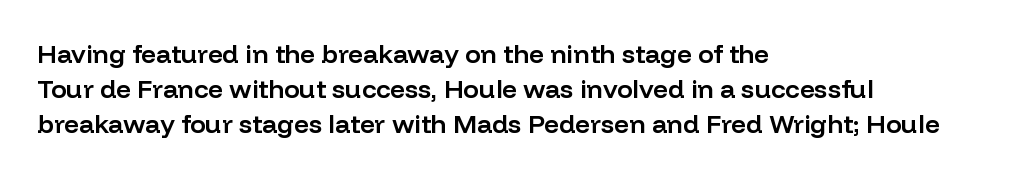
{"italic": "no", "bold": "semi", "underline": "no", "align": "left", "line_spacing": "normal", "line_spacing_ratio": 1.35, "letter_spacing": "normal", "letter_spacing_em": 0.0, "glyph_px": 26}
